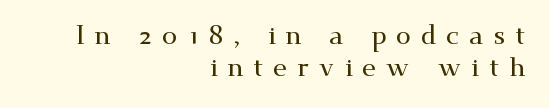
Do the letters lean? They stand straight. Plain, unruled lines of type. Compared with a flush-left layout, this one pins lines to the opposite, right side. Caption: expanded tracking, letters set apart.
